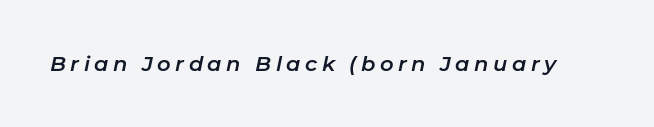
If you drew a line through each stem, it would be angled. The rendering inserts visible extra space after every character. Words float on clear page, feet unadorned.
